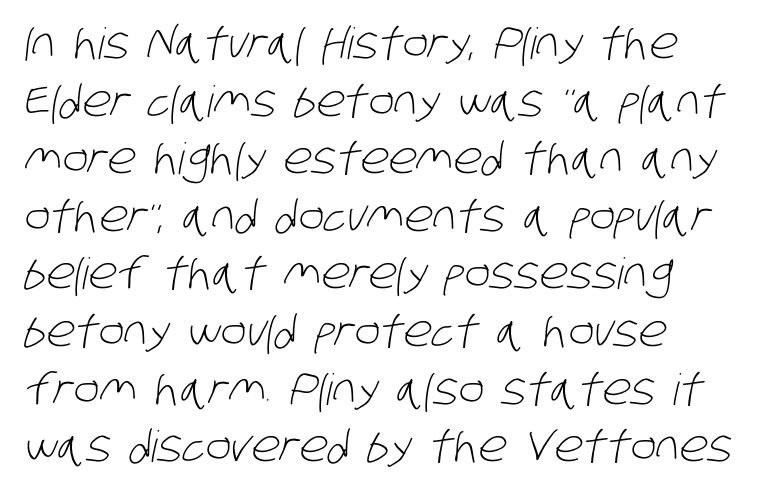
The image shows 43 px light, condensed sans-serif type; set left-aligned, normal line spacing (1.34x), normal letter spacing, not underlined; low stroke contrast and a large x-height.
